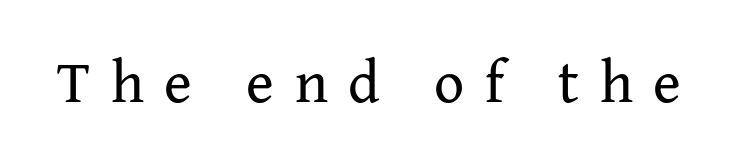
This sample has the flowing, uneven cadence of proportional lettering. Inter-character spacing is expanded well beyond the font's built-in metrics. To sum up the face: it has serifs. Designer's note — italics off, roman on.
